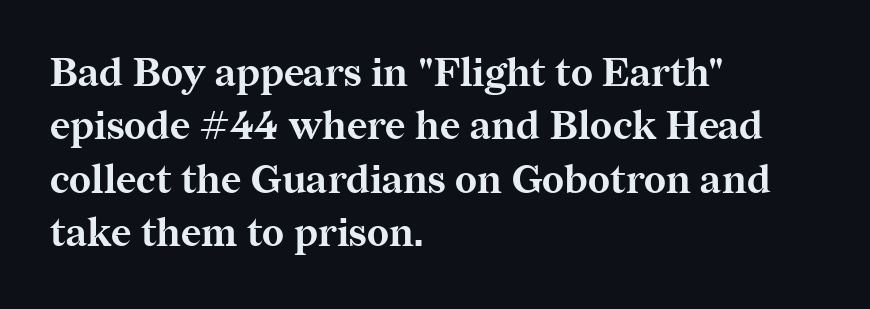
The image shows 39 px bold serif type, upright; set left-aligned, normal line spacing (1.37x), normal letter spacing, not underlined; medium stroke contrast and a medium x-height.
